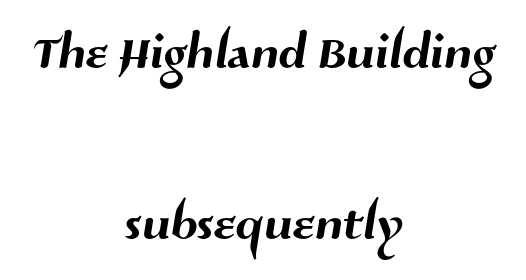
Each letter keeps its own natural width here, so spacing adapts to shape. Between one letter and the next there's only the usual sliver of space. Examine the stroke ends and you'll find no serifs. The rag falls on both sides of this text block equally. The specimen omits any rule beneath the text block's lines.
